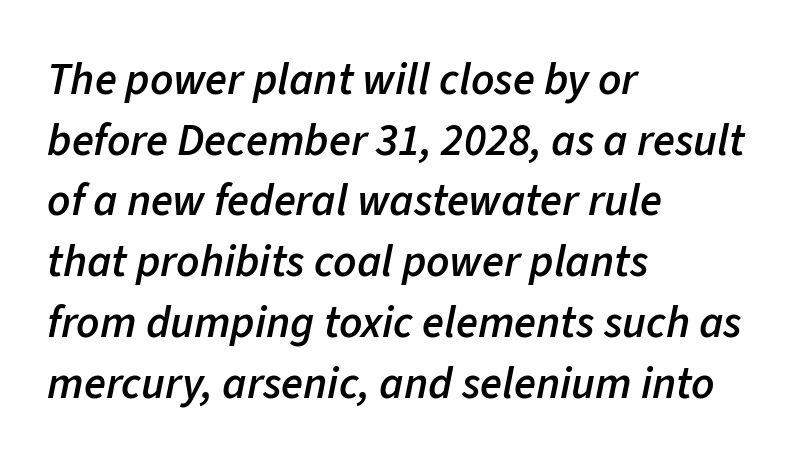
Q: Is the text bold? A: Semi-bold.
Q: Is the text italic (slanted)? A: Yes, it leans right by about 11 degrees.
Q: Is the text underlined? A: No.
Q: How is the paragraph aligned? A: Left-aligned.
Q: Is the spacing between letters normal or unusually wide? A: Normal.
Q: Is the spacing between lines tight, normal or loose? A: Normal.
Q: Width (condensed, normal, or wide)? A: Normal.
Q: Stroke contrast? A: Low.
Q: x-height? A: Medium.
Q: Monospaced? A: No.
